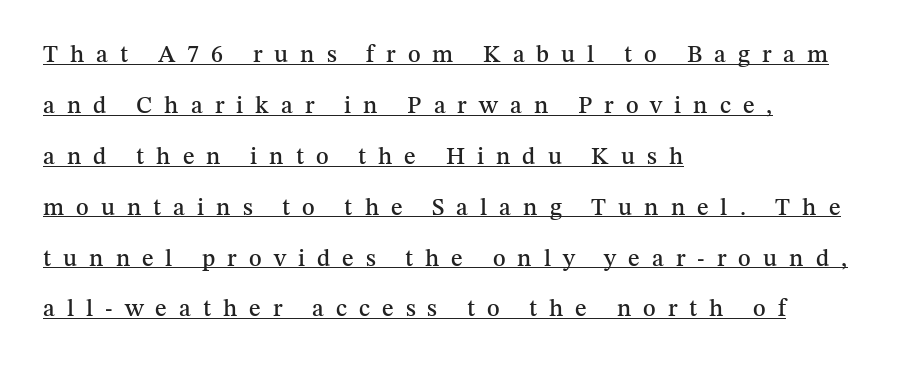
Q: Is the text italic (slanted)? A: No, it is upright.
Q: Is the text underlined? A: Yes.
Q: How is the paragraph aligned? A: Left-aligned.
Q: Is the spacing between letters normal or unusually wide? A: Unusually wide.
Q: Is the spacing between lines tight, normal or loose? A: Loose.
